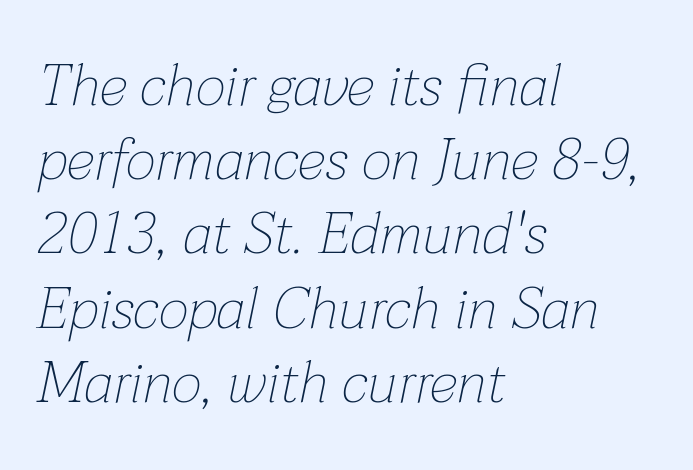
Q: Is the text bold? A: No.
Q: Is the text italic (slanted)? A: Yes, it leans right by about 12 degrees.
Q: Is the text underlined? A: No.
Q: How is the paragraph aligned? A: Left-aligned.
Q: Is the spacing between letters normal or unusually wide? A: Normal.
Q: Is the spacing between lines tight, normal or loose? A: Normal.
Q: Width (condensed, normal, or wide)? A: Normal.
Q: Stroke contrast? A: Low.
Q: x-height? A: Medium.
Q: Monospaced? A: No.
